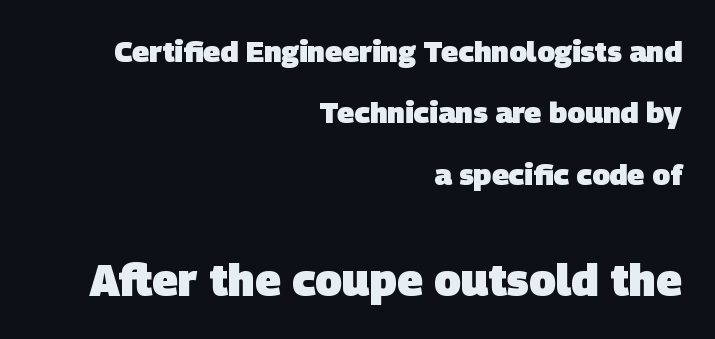
The image shows 44 px heavy sans-serif type; set right-aligned, loose line spacing (2.12x), normal letter spacing, not underlined; the second (bottom) block is 1.52x larger; low stroke contrast and a large x-height.
